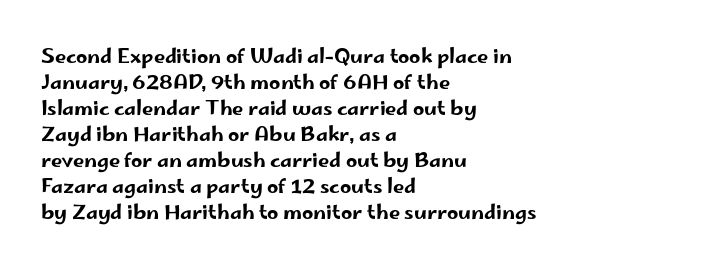
{"italic": "no", "underline": "no", "align": "left", "line_spacing": "normal", "line_spacing_ratio": 1.3, "letter_spacing": "normal", "letter_spacing_em": 0.0, "glyph_px": 20}
